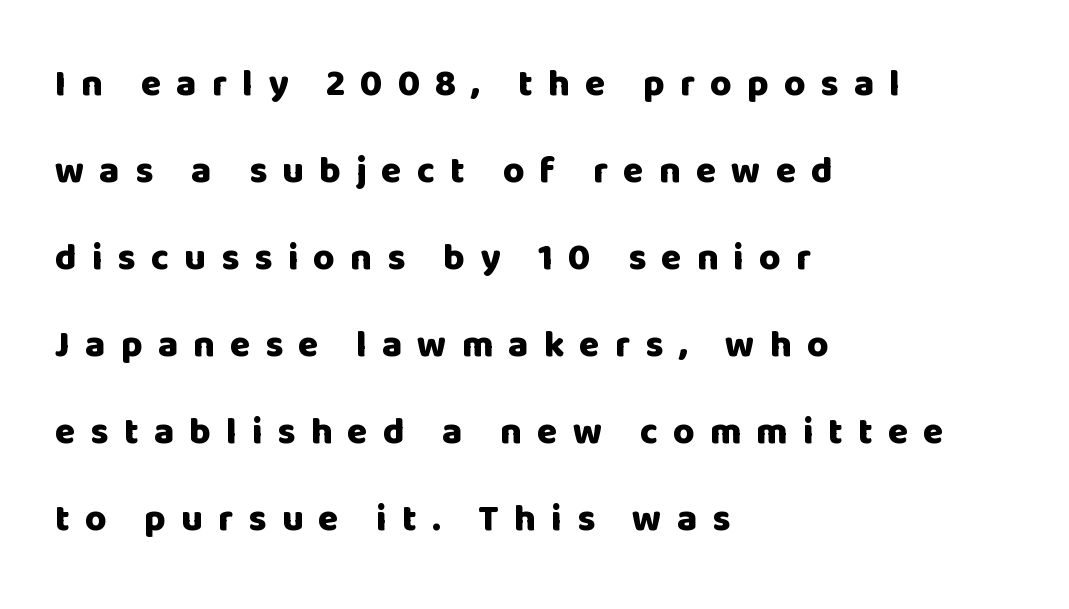
{"serif": "no", "italic": "no", "bold": "yes", "weight": "heavy", "width": "normal", "stroke_contrast": "low", "x_height": "large", "monospaced": "no", "underline": "no", "align": "left", "line_spacing": "loose", "line_spacing_ratio": 2.35, "letter_spacing": "wide", "letter_spacing_em": 0.41, "glyph_px": 37}
